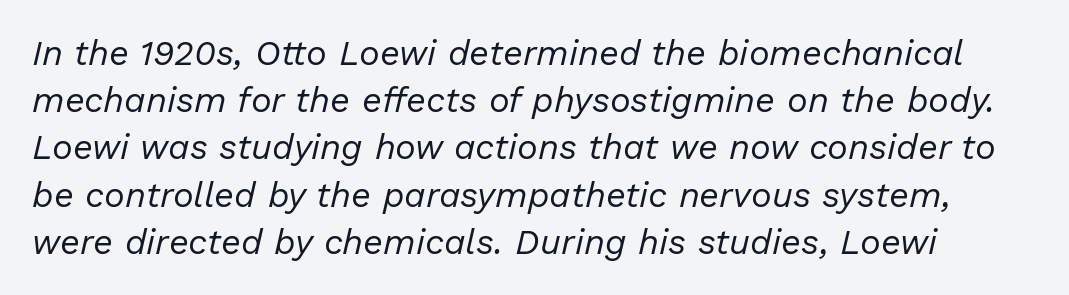
{"italic": "yes", "lean": "right", "slant_degrees": 13, "bold": "no", "weight": "regular", "width": "normal", "stroke_contrast": "low", "x_height": "medium", "monospaced": "no", "underline": "no", "line_spacing": "normal", "line_spacing_ratio": 1.35, "letter_spacing": "normal", "letter_spacing_em": 0.0, "glyph_px": 35}
